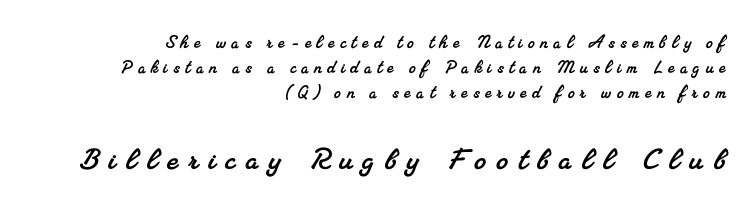
{"serif": "yes", "width": "normal", "stroke_contrast": "medium", "x_height": "small", "monospaced": "no", "underline": "no", "align": "right", "line_spacing_ratio": 1.2, "letter_spacing": "wide", "letter_spacing_em": 0.28, "larger_block": "second", "size_ratio": 1.76, "glyph_px": 37}
